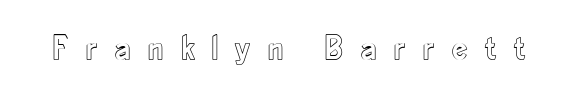
Q: Is the text italic (slanted)? A: No, it is upright.
Q: Is the text underlined? A: No.
Q: Is the spacing between letters normal or unusually wide? A: Unusually wide.
Q: Width (condensed, normal, or wide)? A: Condensed.
Q: x-height? A: Small.
Q: Monospaced? A: No.
